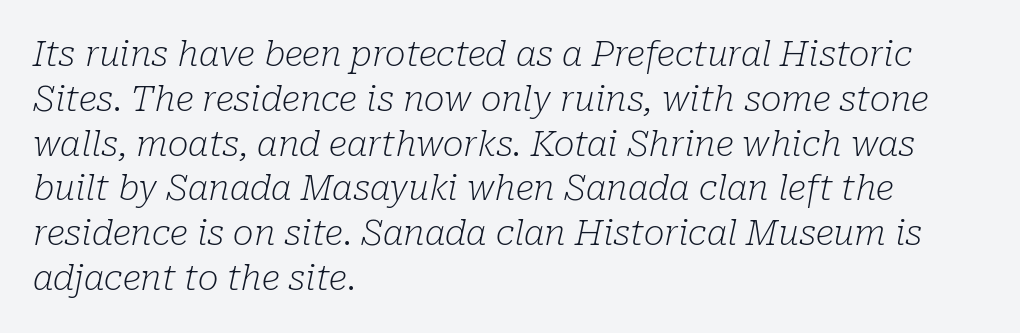
The line-height multiplier appears to be the usual default. The passage shown leans; its letterforms are oblique. The ragged edge is on the right, which tells us the setting is flush left. Check where the strokes stop: tiny serifs finish them off. This sample uses plain, unmodified letter spacing.
